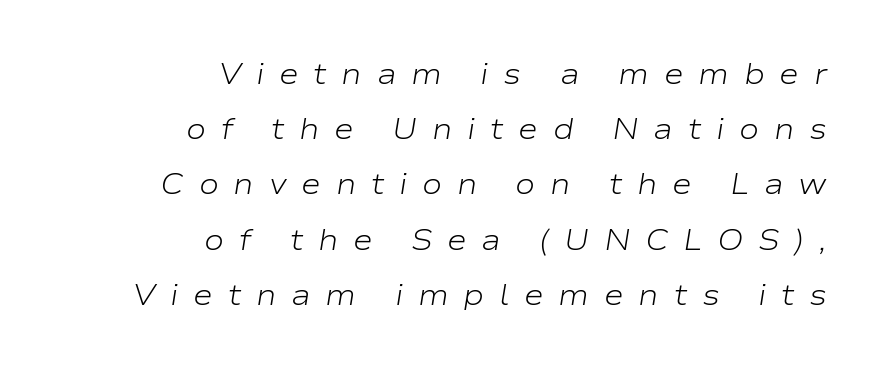
The words here are not underlined. Does the copy run flush right? Yes — the right margin is perfectly even. Each stroke keeps to a modest, everyday thickness or less. Character widths vary here, with narrow letters taking less room than wide ones.
